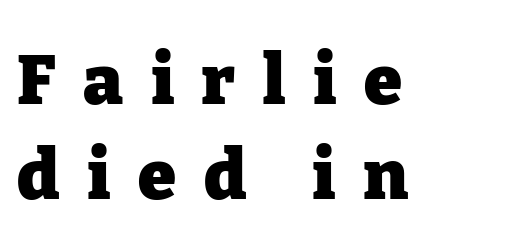
Is there much room between lines? A standard amount, neither cramped nor airy. The type family on display is of the serif kind. The ragged edge is on the right, which tells us the setting is flush left. It's the straight-up-and-down kind of type.
